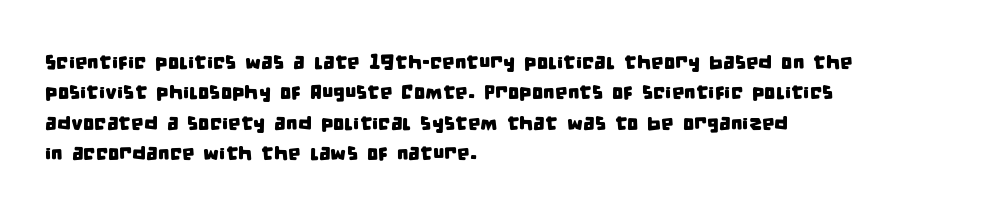
The image shows 20 px text type; set left-aligned, normal line spacing (1.52x), normal letter spacing, not underlined.
